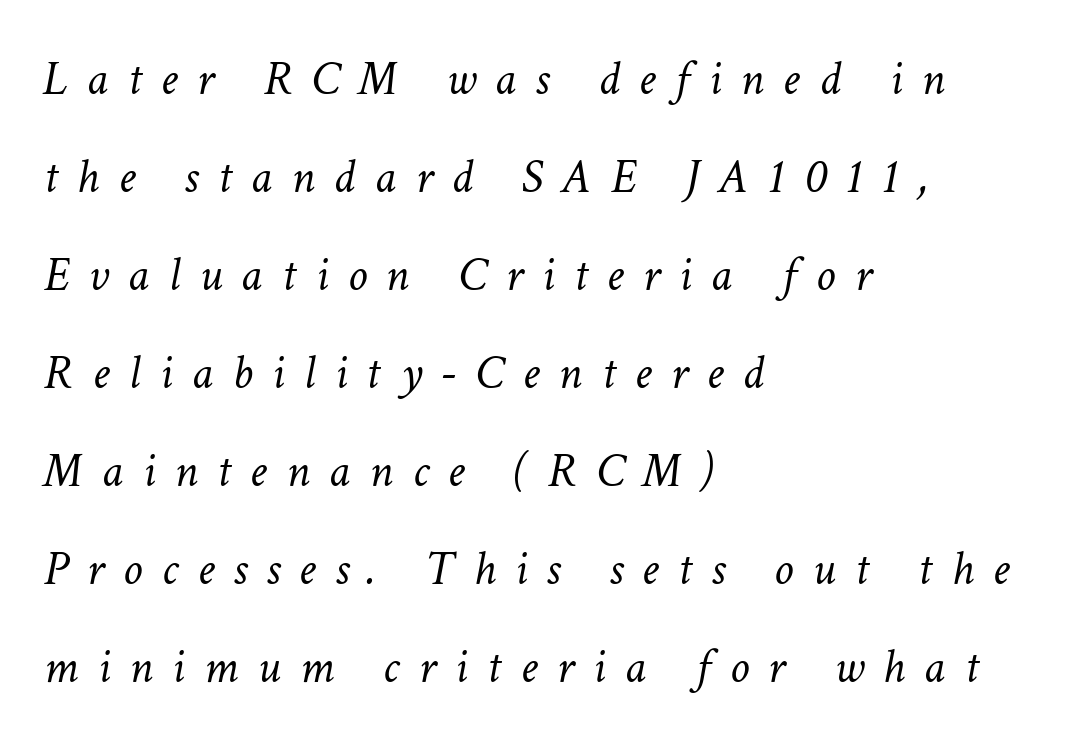
Q: Is the text bold? A: No.
Q: Is the text italic (slanted)? A: Yes, it leans right by about 11 degrees.
Q: Is the text underlined? A: No.
Q: How is the paragraph aligned? A: Left-aligned.
Q: Is the spacing between letters normal or unusually wide? A: Unusually wide.
Q: Is the spacing between lines tight, normal or loose? A: Loose.
Q: Width (condensed, normal, or wide)? A: Normal.
Q: Stroke contrast? A: Low.
Q: x-height? A: Medium.
Q: Monospaced? A: No.
